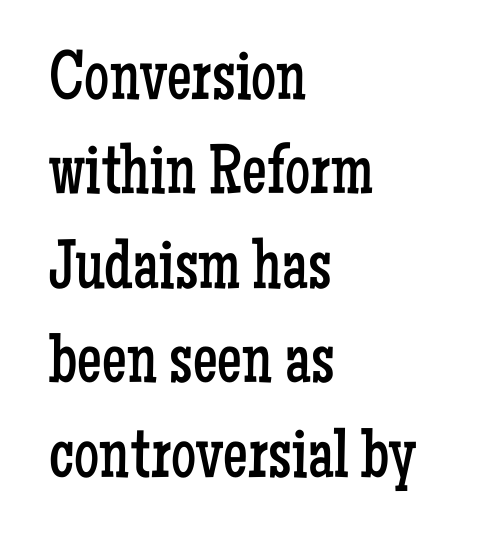
{"serif": "yes", "italic": "no", "bold": "no", "weight": "regular", "width": "condensed", "stroke_contrast": "low", "x_height": "medium", "monospaced": "no", "underline": "no", "align": "left", "line_spacing": "normal", "line_spacing_ratio": 1.35, "letter_spacing": "normal", "letter_spacing_em": 0.0, "glyph_px": 70}
